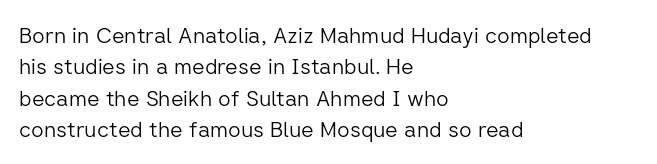
Q: Is the text bold? A: No.
Q: Is the text italic (slanted)? A: No, it is upright.
Q: Is the text underlined? A: No.
Q: How is the paragraph aligned? A: Left-aligned.
Q: Is the spacing between letters normal or unusually wide? A: Normal.
Q: Is the spacing between lines tight, normal or loose? A: Normal.
